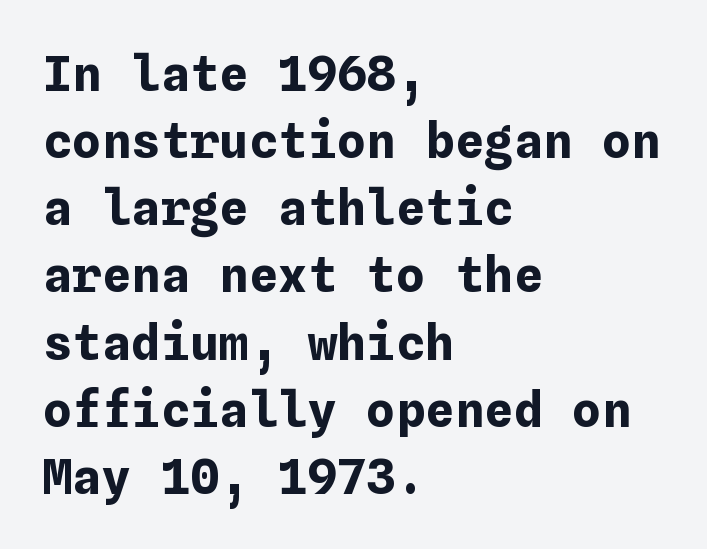
{"italic": "no", "bold": "yes", "weight": "bold", "width": "normal", "stroke_contrast": "low", "x_height": "medium", "underline": "no", "align": "left", "line_spacing": "normal", "line_spacing_ratio": 1.37, "letter_spacing": "normal", "letter_spacing_em": 0.0, "glyph_px": 49}
